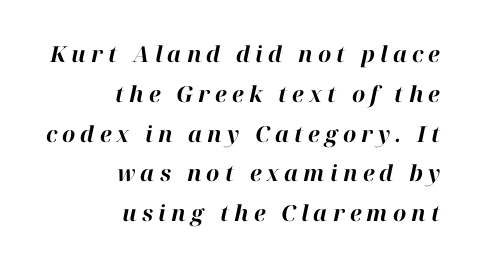
{"italic": "yes", "lean": "right", "slant_degrees": 12, "bold": "yes", "underline": "no", "align": "right", "line_spacing_ratio": 1.81, "letter_spacing": "wide", "letter_spacing_em": 0.23, "glyph_px": 22}
